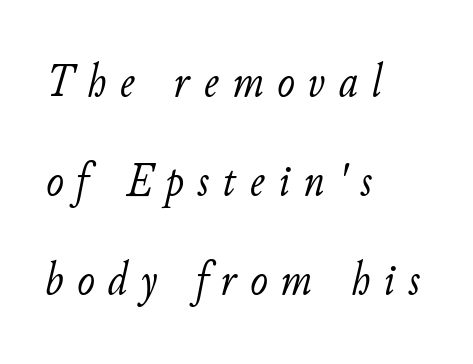
The image shows 47 px light type, italic (leaning right); set left-aligned, loose line spacing (2.11x), unusually wide letter spacing (+0.29 em), not underlined; low stroke contrast and a small x-height.
